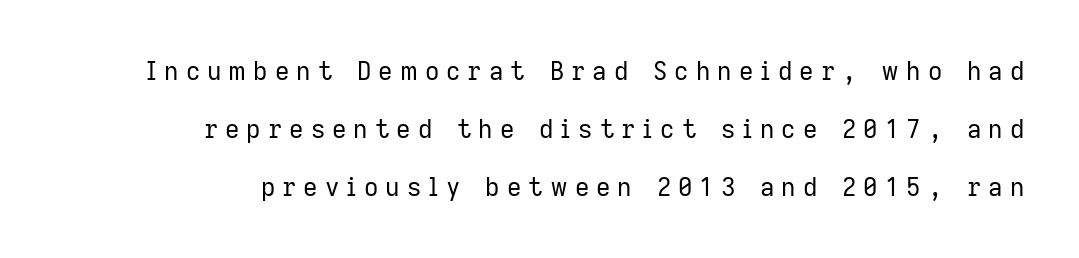
All the whitespace from short lines collects on the left. You can tell it's not italic because the verticals are truly vertical. You could only call the tracking loose — the letters float apart. Bare-footed words on every line. Vertically, the passage feels expansive, rows floating well apart.
